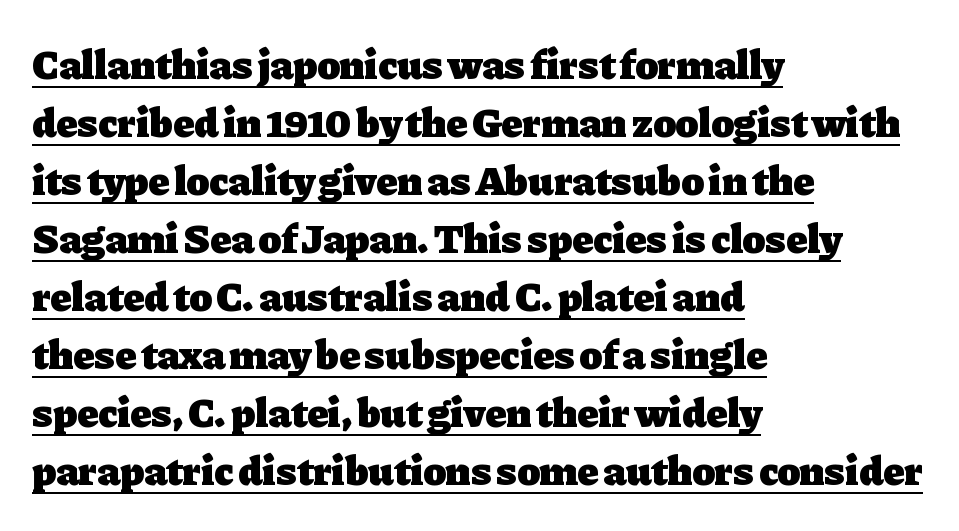
Line beginnings align vertically; line endings do not. Emphasis is given by a line drawn under the lettering. This sample has the flowing, uneven cadence of proportional lettering. Italic: no, the glyphs are upright roman.
